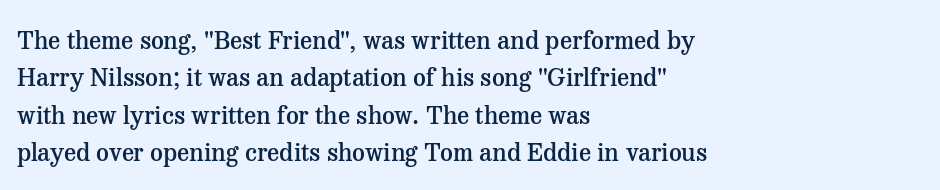
Standard letterfit; no display-style spreading of the glyphs. A bare baseline throughout the passage. Baseline-to-baseline distance is the conventional proportion of letter height. The axis of the letterforms is exactly vertical. The passage shown is semibold, sitting just below true bold. The lines are quadded left.
